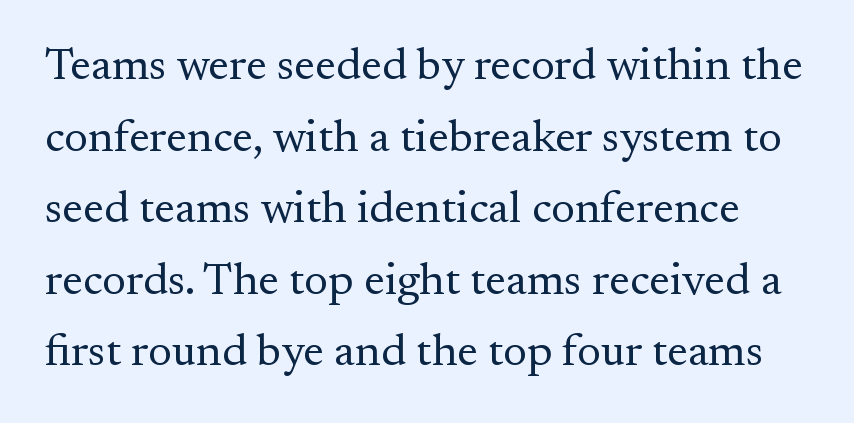
{"serif": "yes", "italic": "no", "bold": "no", "weight": "regular", "width": "normal", "stroke_contrast": "medium", "x_height": "small", "monospaced": "no", "underline": "no", "line_spacing": "normal", "line_spacing_ratio": 1.59, "letter_spacing": "normal", "letter_spacing_em": 0.0, "glyph_px": 45}
